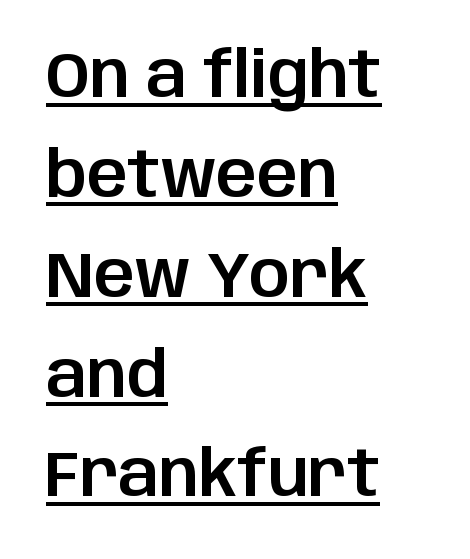
Q: Is the text italic (slanted)? A: No, it is upright.
Q: Is the typeface a serif or a sans-serif typeface? A: Sans-serif.
Q: Is the text underlined? A: Yes.
Q: How is the paragraph aligned? A: Left-aligned.
Q: Is the spacing between letters normal or unusually wide? A: Normal.
Q: Is the spacing between lines tight, normal or loose? A: Normal.
Q: Width (condensed, normal, or wide)? A: Normal.
Q: Stroke contrast? A: Low.
Q: x-height? A: Large.
Q: Monospaced? A: No.
